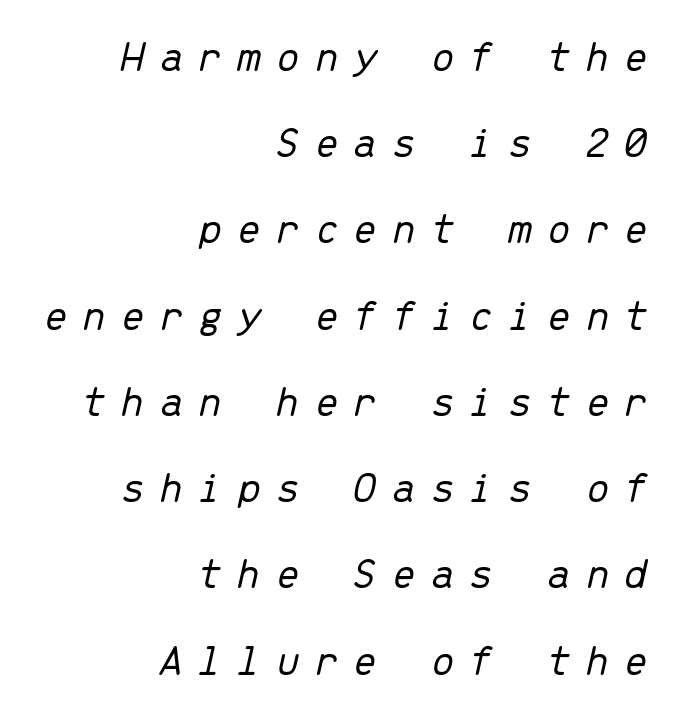
The image shows 44 px light type, italic (leaning right), monospaced; set right-aligned, loose line spacing (1.96x), unusually wide letter spacing (+0.32 em), not underlined; low stroke contrast and a medium x-height.
